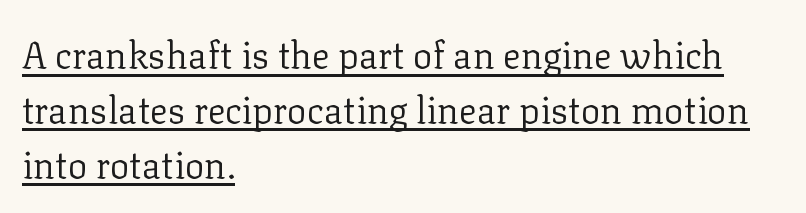
{"serif": "yes", "italic": "no", "bold": "no", "weight": "regular", "width": "normal", "stroke_contrast": "low", "x_height": "medium", "monospaced": "no", "underline": "yes", "align": "left", "line_spacing": "normal", "line_spacing_ratio": 1.48, "letter_spacing": "normal", "letter_spacing_em": 0.0, "glyph_px": 37}
